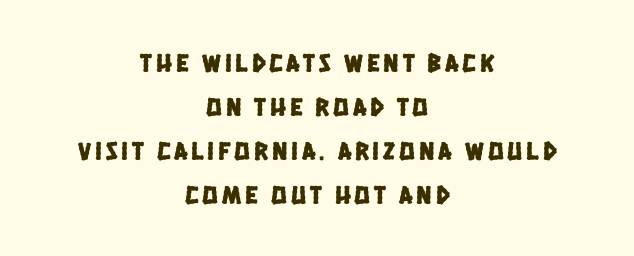
The strip under each line holds only bare page. If you folded the block vertically in half, each line would mirror itself in length. These lines sit exactly where default settings would place them.
